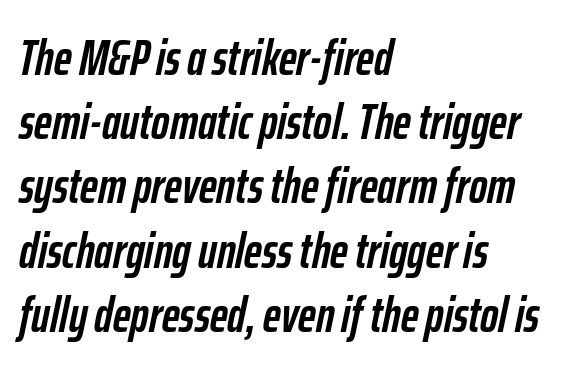
Heavy, bold letterforms. What stands out about the letter spacing? Nothing — it is the standard amount. Rule under the text: the space is simply empty. The passage shown is typed in a proportional face where columns would drift. The lettering tilts uniformly, giving the passage an italic look.
